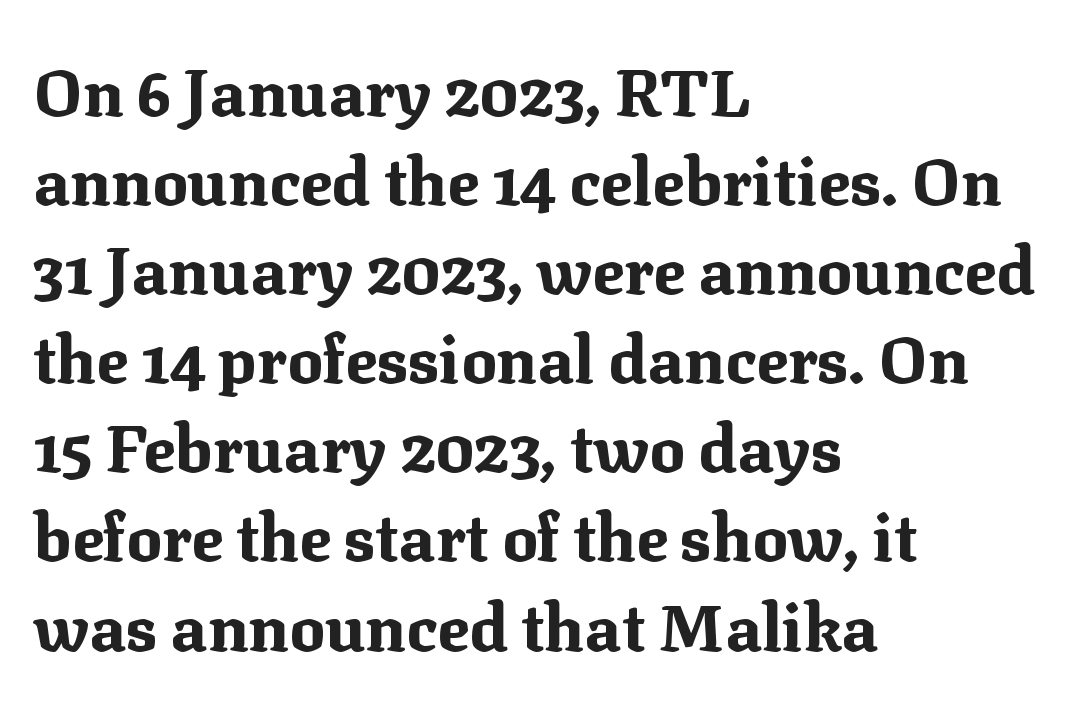
The tracking reads as untouched default to a designer's eye. Rendered with straight, roman letterforms. Descenders are the only things crossing below the line. Small tapered or slab feet sit at the stroke ends, so this counts as serif. The rendering uses a moderate line-height, typical for paragraphs.
